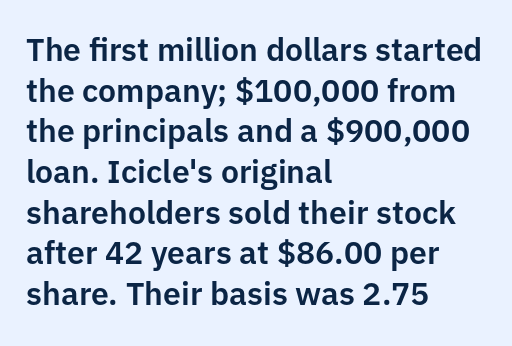
{"serif": "no", "italic": "no", "width": "normal", "stroke_contrast": "low", "x_height": "medium", "monospaced": "no", "underline": "no", "align": "left", "line_spacing": "normal", "line_spacing_ratio": 1.27, "letter_spacing": "normal", "letter_spacing_em": 0.0, "glyph_px": 32}
